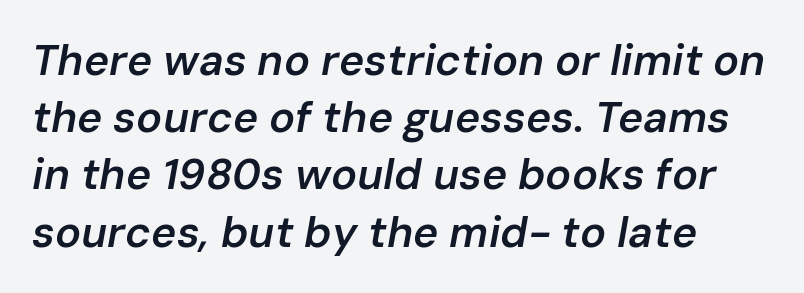
{"italic": "yes", "lean": "right", "slant_degrees": 10, "bold": "semi", "weight": "semibold", "width": "normal", "stroke_contrast": "low", "x_height": "medium", "monospaced": "no", "underline": "no", "align": "left", "line_spacing": "normal", "line_spacing_ratio": 1.33, "letter_spacing": "normal", "letter_spacing_em": 0.0, "glyph_px": 43}
